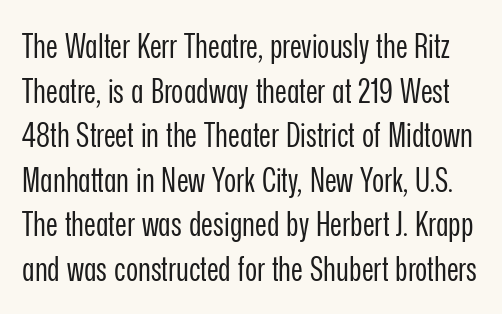
The image shows 33 px regular-weight, condensed sans-serif type, upright; set normal line spacing (1.35x), normal letter spacing, not underlined; low stroke contrast and a medium x-height.
